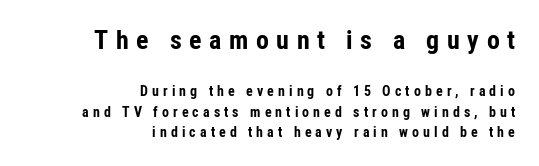
Leading: standard. If you drew a ruler down the right edge, every line would touch it. The gap between lines stays unmarked. Italic: no, the glyphs are upright roman.
